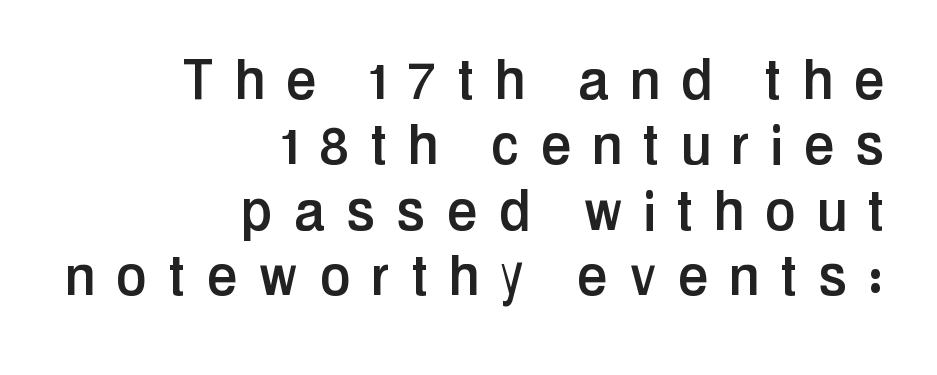
Notice how descenders almost collide with the ascenders below — that's tight leading. Each letter keeps its own natural width here, so spacing adapts to shape. Right-aligned paragraph, ragged on the left. A bare baseline throughout the passage.
